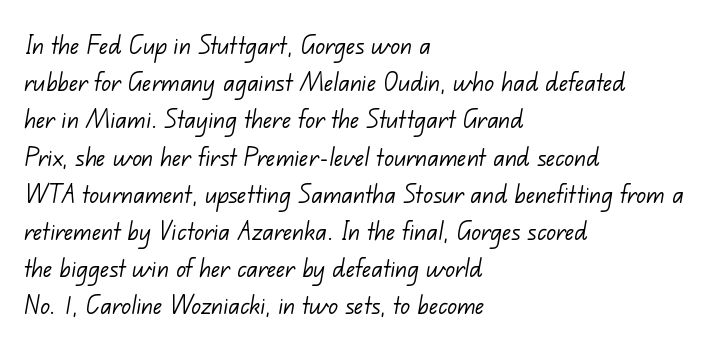
The image shows 30 px light sans-serif type; set left-aligned, line spacing 1.24x, normal letter spacing, not underlined; low stroke contrast and a small x-height.
